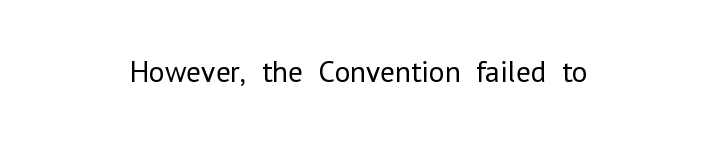
Nope, not italic — everything's standing straight. No letter is thick-stroked: the sample isn't bold. Plain, unruled lines of type. I'd call this a sans setting — the letters go barefoot. Here the designer chose a conventional face with non-uniform glyph widths. The tracking reads as untouched default to a designer's eye.
